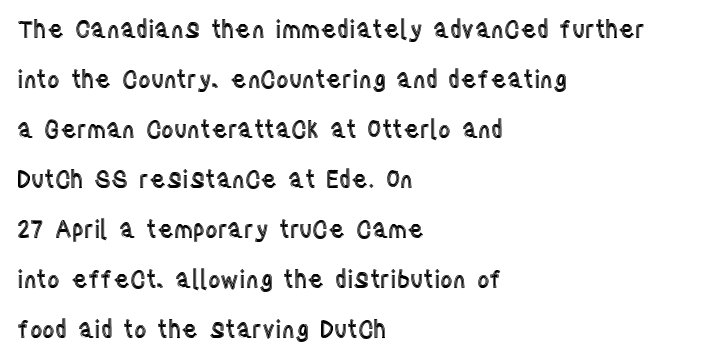
{"italic": "no", "underline": "no", "align": "left", "line_spacing": "loose", "line_spacing_ratio": 2.08, "letter_spacing": "normal", "letter_spacing_em": 0.0, "glyph_px": 24}
